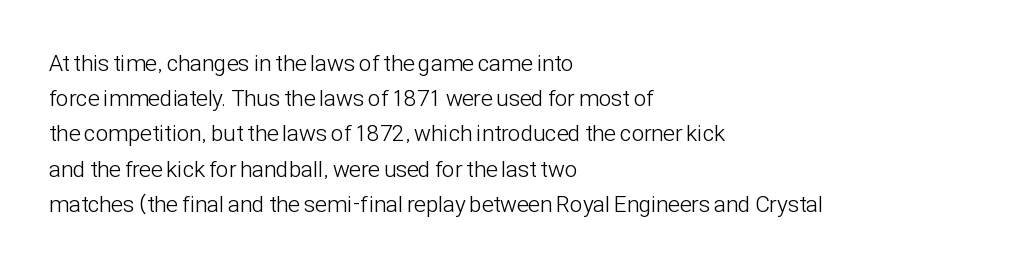
Q: Is the text bold? A: No.
Q: Is the text italic (slanted)? A: No, it is upright.
Q: Is the text underlined? A: No.
Q: How is the paragraph aligned? A: Left-aligned.
Q: Is the spacing between letters normal or unusually wide? A: Normal.
Q: Is the spacing between lines tight, normal or loose? A: Normal.
